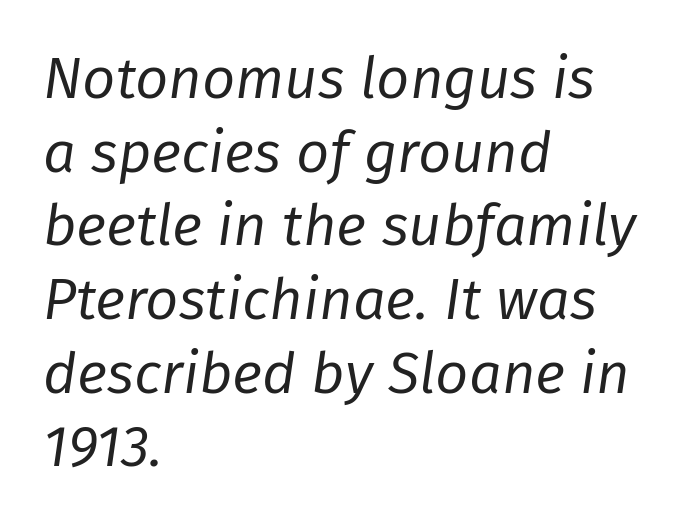
The image shows 58 px regular-weight type, italic (leaning right); set left-aligned, normal line spacing (1.27x), normal letter spacing, not underlined; low stroke contrast and a medium x-height.
